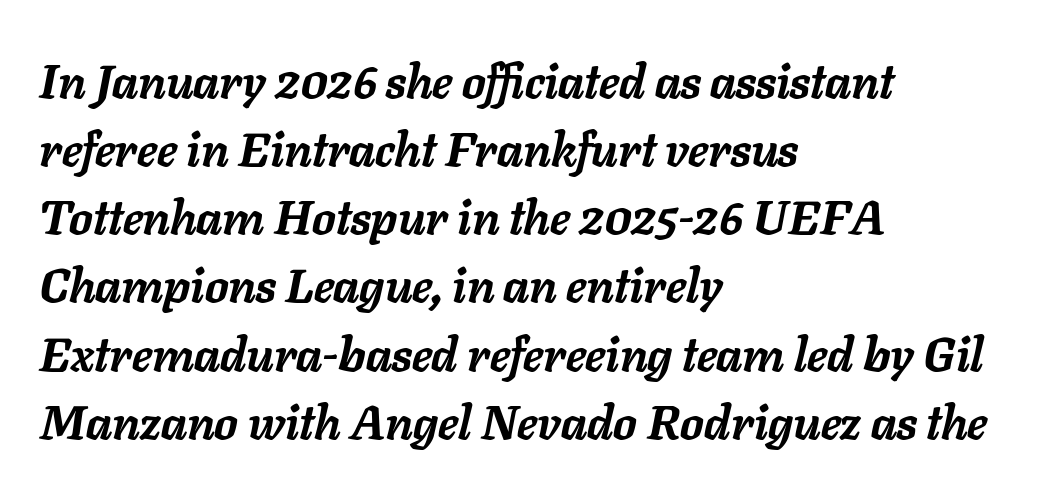
{"italic": "yes", "lean": "right", "slant_degrees": 11, "bold": "yes", "weight": "semibold", "width": "normal", "stroke_contrast": "low", "x_height": "medium", "monospaced": "no", "underline": "no", "align": "left", "line_spacing": "normal", "line_spacing_ratio": 1.45, "letter_spacing": "normal", "letter_spacing_em": 0.0, "glyph_px": 47}
